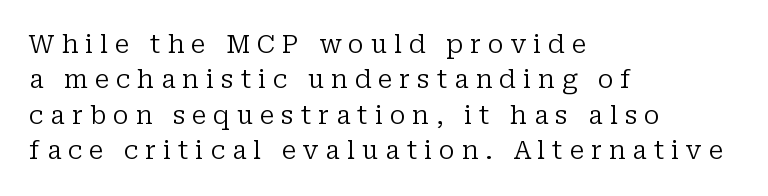
Tracking value appears strongly positive — letters spread wide. Horizontal alignment here is leftward, the default for most running prose. The rendering uses a moderate line-height, typical for paragraphs. Stems here are at most as thick as an everyday book face.
